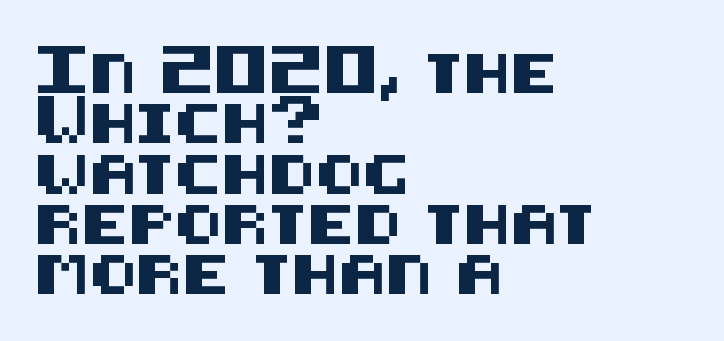
{"serif": "no", "italic": "no", "width": "normal", "stroke_contrast": "medium", "x_height": "large", "underline": "no", "align": "left", "line_spacing": "normal", "line_spacing_ratio": 1.29, "letter_spacing": "normal", "letter_spacing_em": 0.0, "glyph_px": 39}
